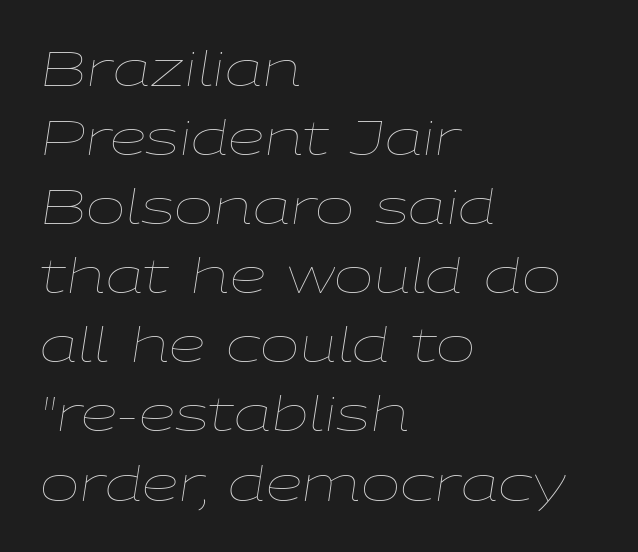
Is the type slanted? Yes — the strokes lean at a clear angle. Note the varied advance widths — an 'i' is clearly narrower than an 'm'. Check under the words: just untouched page. The rows are spaced the way most documents space them. The strokes carry an ordinary text weight at most.
